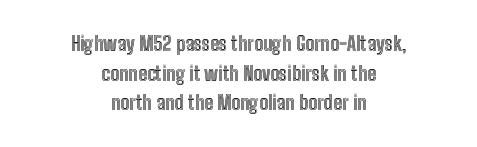
Q: Is the text italic (slanted)? A: No, it is upright.
Q: Is the text underlined? A: No.
Q: How is the paragraph aligned? A: Centered.
Q: Is the spacing between letters normal or unusually wide? A: Normal.
Q: Is the spacing between lines tight, normal or loose? A: Normal.
